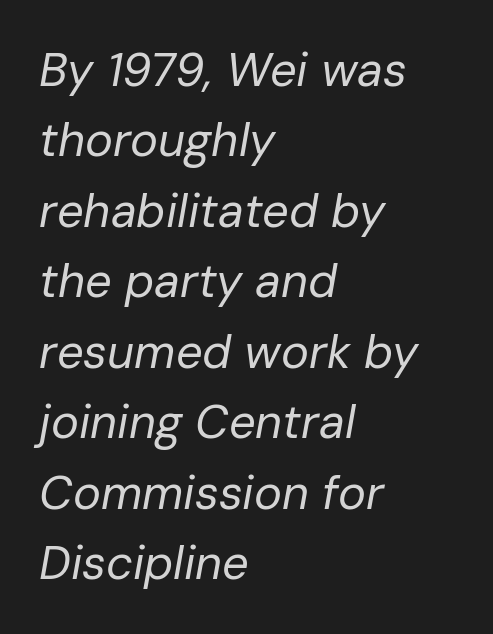
The characters are drawn with everyday or finer stroke widths. Honestly, there is no underline to notice here at all. Students, observe: this is what conventionally led text looks like. Compared with a centered layout, this one pins lines to the left instead.
